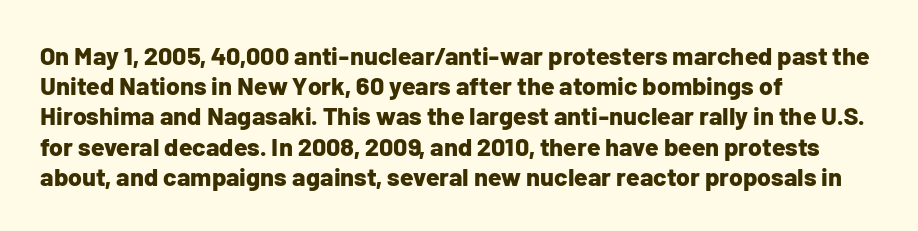
{"italic": "no", "bold": "yes", "underline": "no", "align": "left", "line_spacing_ratio": 1.21, "letter_spacing": "normal", "letter_spacing_em": 0.0, "glyph_px": 25}
